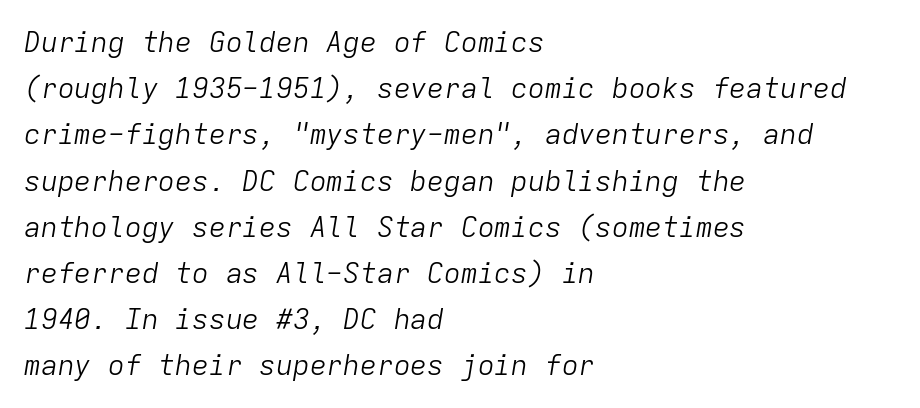
Leftover space on each line is placed entirely after the last word. Is the stroke heavy? The answer is a plain regular-or-lighter. Does extra space separate the letters? No, they use regular spacing. Bare-footed words on every line. Each new line begins a customary step beneath the previous one.
